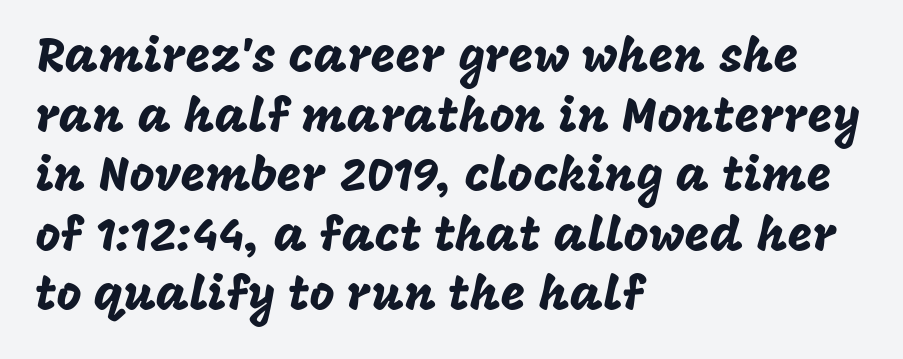
Q: Is the text italic (slanted)? A: Yes.
Q: Is the typeface a serif or a sans-serif typeface? A: Sans-serif.
Q: Is the text underlined? A: No.
Q: How is the paragraph aligned? A: Left-aligned.
Q: Is the spacing between letters normal or unusually wide? A: Normal.
Q: Width (condensed, normal, or wide)? A: Normal.
Q: Stroke contrast? A: Low.
Q: x-height? A: Large.
Q: Monospaced? A: No.
